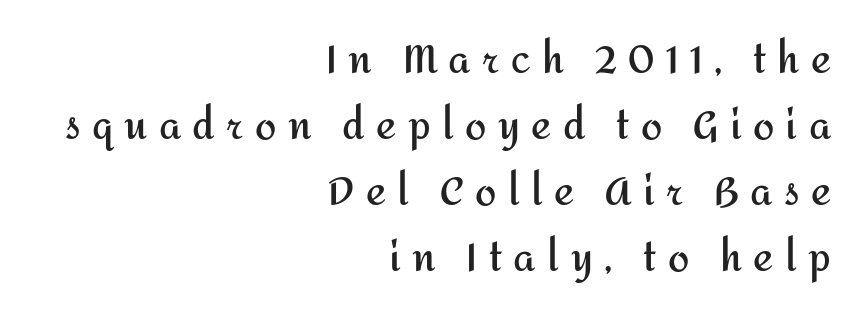
These lines were composed using upright roman letters. Font category for this specimen: sans-serif. The horizontal fit of the characters is loose and conspicuously gappy. Character widths vary here, with narrow letters taking less room than wide ones. Strong, thick strokes mark this as bold type. Honestly, there is no underline to notice here at all.
